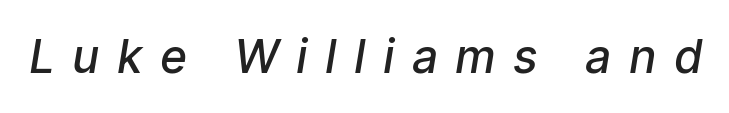
Q: Is the text bold? A: Semi-bold.
Q: Is the text italic (slanted)? A: Yes, it leans right by about 9 degrees.
Q: Is the text underlined? A: No.
Q: Is the spacing between letters normal or unusually wide? A: Unusually wide.
Q: Width (condensed, normal, or wide)? A: Condensed.
Q: Stroke contrast? A: Low.
Q: x-height? A: Medium.
Q: Monospaced? A: No.
